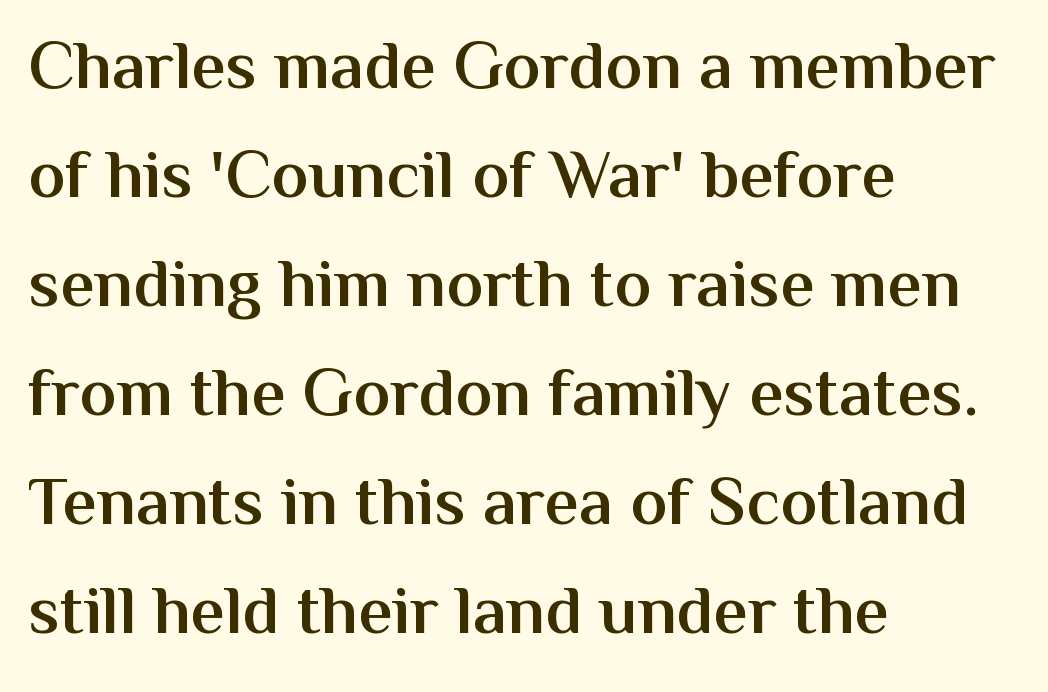
Students, note that the glyphs here touch the page at normal intervals. Unlike a traditional serif, this face leaves its strokes unadorned. The face used here is a semibold: visibly heavier than regular, lighter than bold. Underlining? Definitely not there.
